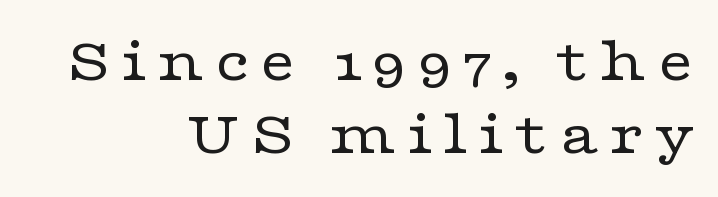
Clear beneath every line of the passage. Regarding serifs, this sample has them. Quick note: not italic, upright. This sample trades vertical openness for compactness between lines. Heft: none added — not bold.
